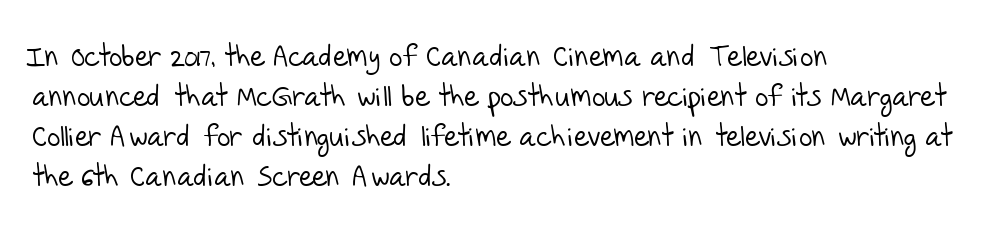
Default kerning and tracking; the words read as compact shapes. The face used here is proportionally spaced, like ordinary book or web type. Vertical spacing — default. No chunkiness to these letters — they're not bold. The face used here is a sans, in the tradition of grotesques and geometrics.
